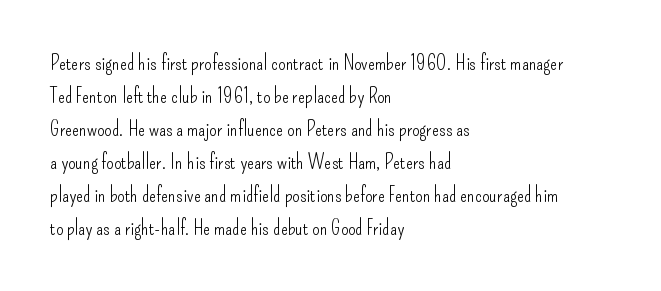
The image shows 21 px text type, upright; set left-aligned, normal line spacing (1.57x), normal letter spacing, not underlined.
